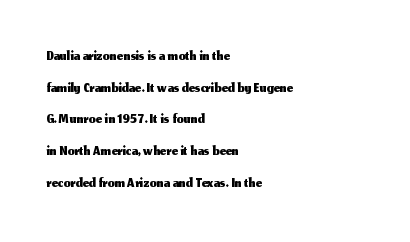
Ordinary non-slanted type is in use. Letter spacing: default. This sample is left-justified, so line endings fall wherever the words run out. Underline: absent. Successive baselines arrive at the customary interval.
